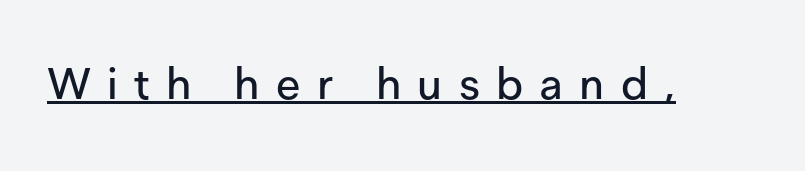
{"serif": "no", "italic": "no", "width": "normal", "stroke_contrast": "low", "x_height": "medium", "monospaced": "no", "underline": "yes", "letter_spacing": "wide", "letter_spacing_em": 0.37, "glyph_px": 44}
